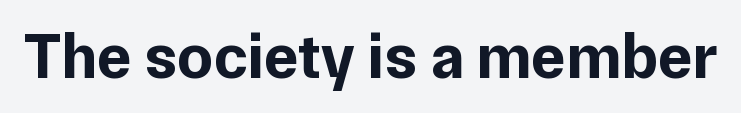
{"serif": "no", "italic": "no", "bold": "yes", "weight": "bold", "width": "normal", "stroke_contrast": "low", "x_height": "medium", "monospaced": "no", "underline": "no", "letter_spacing": "normal", "letter_spacing_em": 0.0, "glyph_px": 64}
